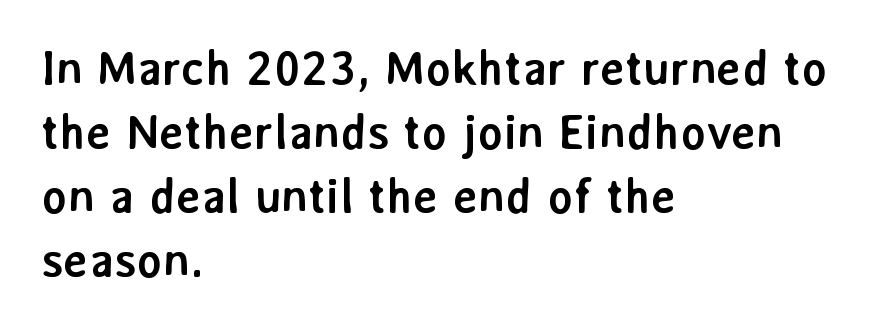
{"serif": "no", "italic": "no", "bold": "yes", "weight": "semibold", "width": "normal", "stroke_contrast": "low", "x_height": "medium", "monospaced": "no", "underline": "no", "align": "left", "line_spacing": "normal", "line_spacing_ratio": 1.33, "letter_spacing": "normal", "letter_spacing_em": 0.0, "glyph_px": 48}
